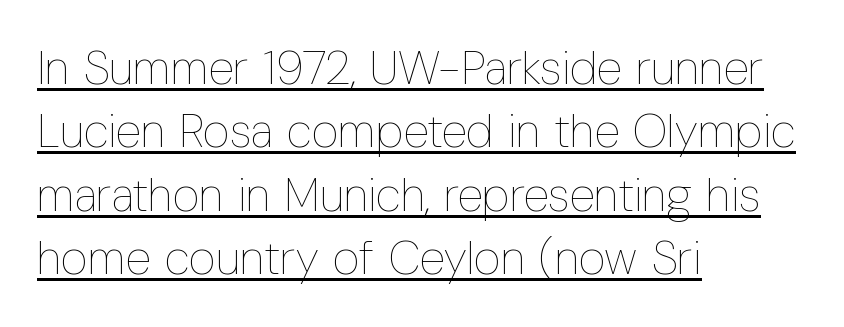
Students, note that the glyphs here touch the page at normal intervals. Here the designer chose a conventional face with non-uniform glyph widths. Layout note: lines flush left. Ink coverage per letter is moderate at most.
